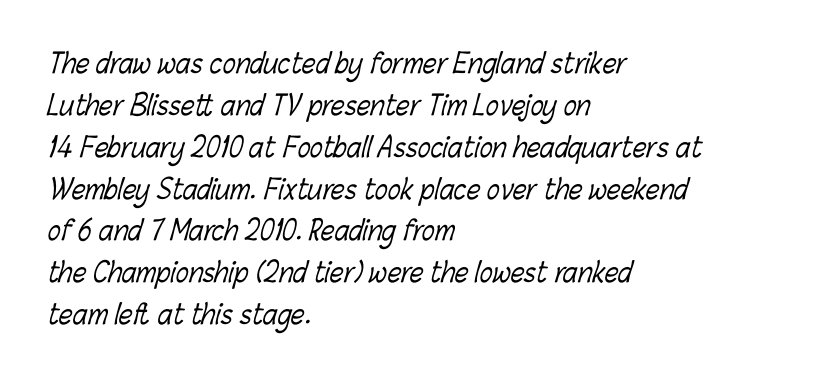
The image shows 27 px text type; set left-aligned, normal line spacing (1.55x), normal letter spacing, not underlined.
